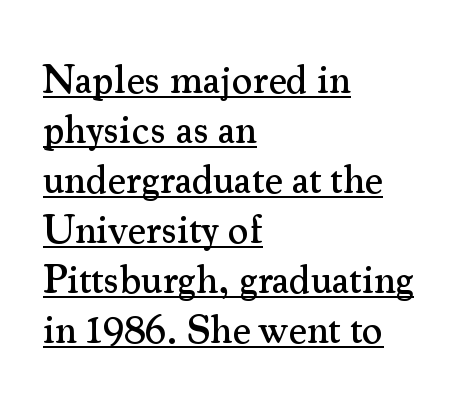
Q: Is the text italic (slanted)? A: No, it is upright.
Q: Is the typeface a serif or a sans-serif typeface? A: Serif.
Q: Is the text underlined? A: Yes.
Q: How is the paragraph aligned? A: Left-aligned.
Q: Is the spacing between letters normal or unusually wide? A: Normal.
Q: Is the spacing between lines tight, normal or loose? A: Normal.
Q: Width (condensed, normal, or wide)? A: Normal.
Q: Stroke contrast? A: Medium.
Q: x-height? A: Small.
Q: Monospaced? A: No.
